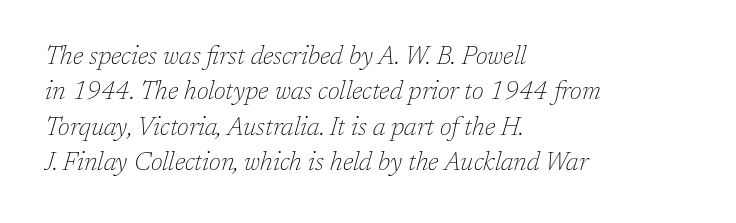
{"italic": "yes", "lean": "right", "slant_degrees": 17, "bold": "no", "underline": "no", "align": "left", "line_spacing": "normal", "line_spacing_ratio": 1.42, "letter_spacing": "normal", "letter_spacing_em": 0.0, "glyph_px": 25}
